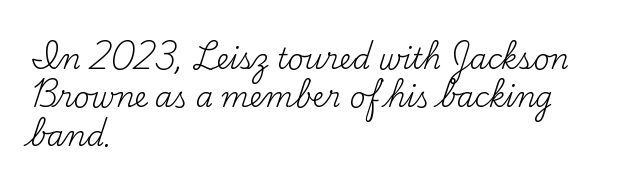
The image shows 28 px regular-weight serif type; set left-aligned, normal line spacing (1.37x), normal letter spacing, not underlined; medium stroke contrast and a small x-height.
